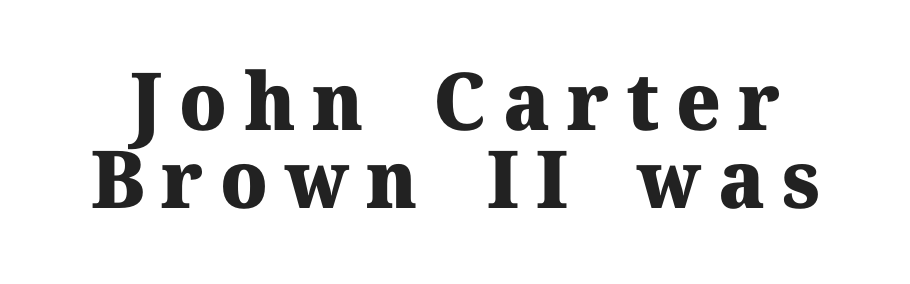
{"serif": "yes", "italic": "no", "bold": "yes", "weight": "heavy", "width": "normal", "stroke_contrast": "medium", "x_height": "medium", "monospaced": "no", "underline": "no", "line_spacing": "tight", "line_spacing_ratio": 0.98, "letter_spacing": "wide", "letter_spacing_em": 0.21, "glyph_px": 80}
